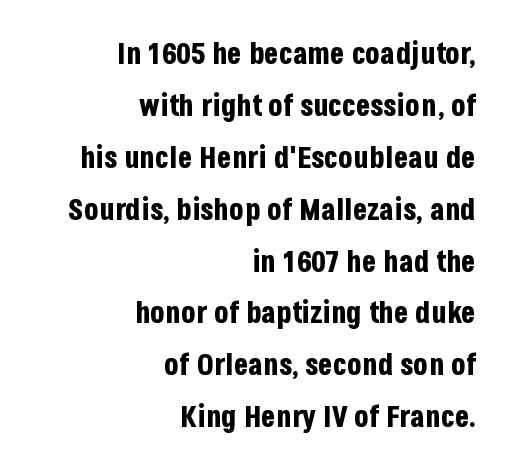
The lettering stays uniformly vertical, giving the passage a roman look. Short and long lines alike share a common ending point at right. Varying glyph widths throughout — classic text-font behaviour. Typographically, this falls in the sans-serif category.
